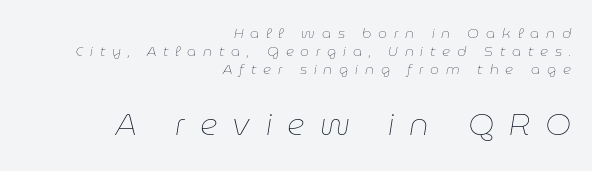
The image shows 31 px thin type, italic (leaning right); set right-aligned, normal line spacing (1.27x), unusually wide letter spacing (+0.49 em), not underlined; the second (bottom) block is 2.21x larger; low stroke contrast and a medium x-height.
